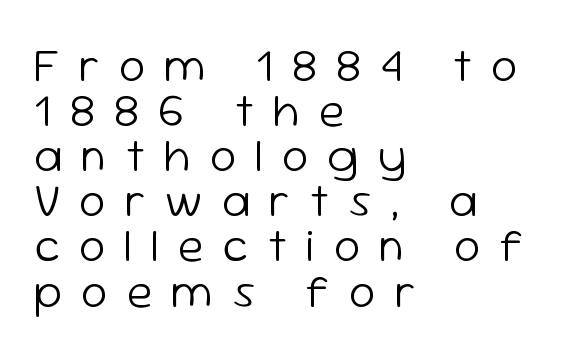
{"serif": "no", "italic": "no", "bold": "no", "weight": "light", "width": "normal", "stroke_contrast": "low", "x_height": "medium", "monospaced": "no", "underline": "no", "align": "left", "line_spacing": "tight", "line_spacing_ratio": 0.96, "letter_spacing": "wide", "letter_spacing_em": 0.4, "glyph_px": 47}
